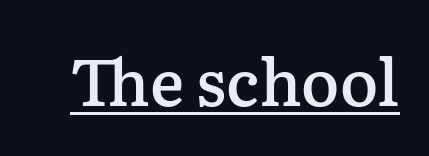
The image shows 64 px semibold serif type, upright; set normal letter spacing, underlined; low stroke contrast and a medium x-height.
